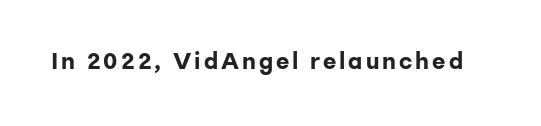
{"italic": "no", "bold": "yes", "underline": "no", "glyph_px": 23}
